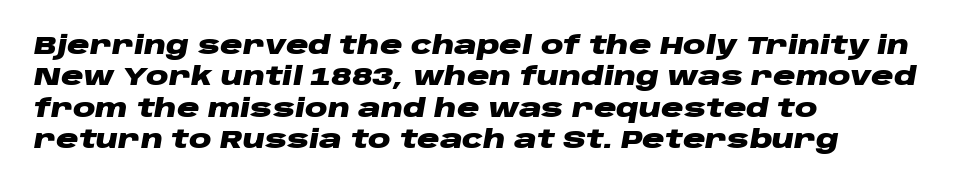
{"italic": "yes", "lean": "right", "slant_degrees": 10, "bold": "yes", "underline": "no", "align": "left", "line_spacing": "normal", "line_spacing_ratio": 1.26, "letter_spacing": "normal", "letter_spacing_em": 0.0, "glyph_px": 25}
